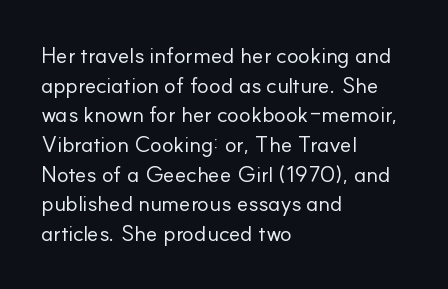
Q: Is the text bold? A: No.
Q: Is the text italic (slanted)? A: No, it is upright.
Q: Is the text underlined? A: No.
Q: How is the paragraph aligned? A: Left-aligned.
Q: Is the spacing between letters normal or unusually wide? A: Normal.
Q: Is the spacing between lines tight, normal or loose? A: Normal.
